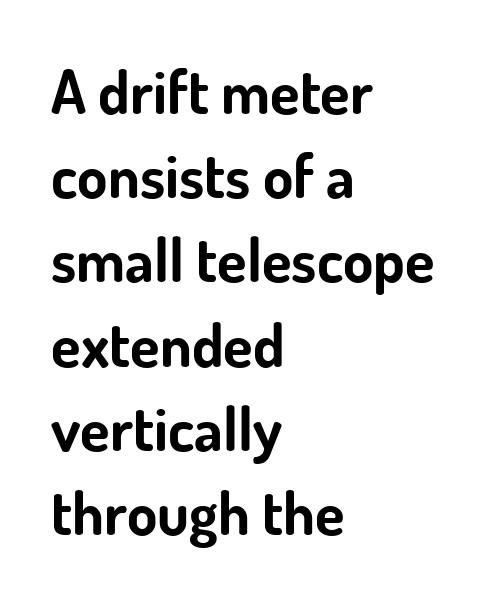
The image shows 61 px bold sans-serif type, upright; set left-aligned, normal line spacing (1.38x), normal letter spacing, not underlined; low stroke contrast and a small x-height.
